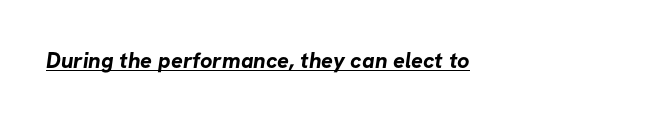
{"bold": "yes", "underline": "yes", "letter_spacing": "normal", "letter_spacing_em": 0.0, "glyph_px": 22}
